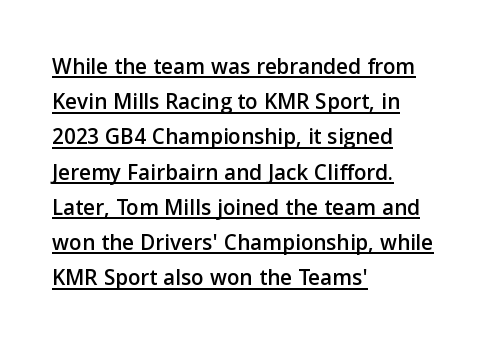
{"italic": "no", "underline": "yes", "align": "left", "line_spacing": "normal", "line_spacing_ratio": 1.53, "letter_spacing": "normal", "letter_spacing_em": 0.0, "glyph_px": 23}
